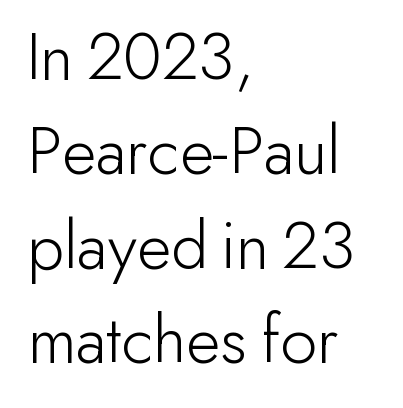
No italicization has been applied; the sample stays upright. The baseline area is clear. The gaps between neighbouring characters are ordinary and unremarkable. Evenly set lines give the paragraph a standard silhouette. Each letter's strokes conclude bluntly, with no projecting serifs.
